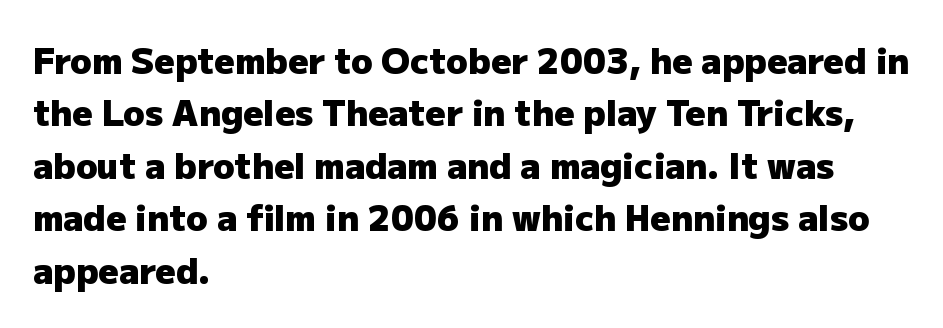
Q: Is the text bold? A: Yes.
Q: Is the text italic (slanted)? A: No, it is upright.
Q: Is the typeface a serif or a sans-serif typeface? A: Sans-serif.
Q: Is the text underlined? A: No.
Q: How is the paragraph aligned? A: Left-aligned.
Q: Is the spacing between letters normal or unusually wide? A: Normal.
Q: Is the spacing between lines tight, normal or loose? A: Normal.
Q: Width (condensed, normal, or wide)? A: Normal.
Q: Stroke contrast? A: Low.
Q: x-height? A: Medium.
Q: Monospaced? A: No.
